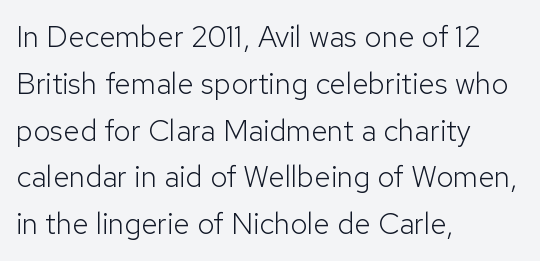
The image shows 30 px light sans-serif type, upright; set left-aligned, normal line spacing (1.56x), normal letter spacing, not underlined; low stroke contrast and a medium x-height.
